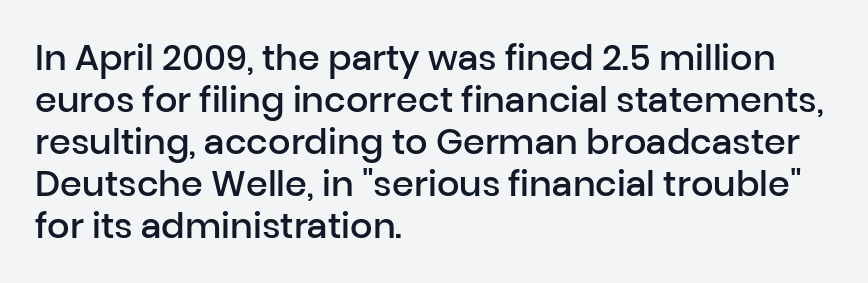
Q: Is the text bold? A: Semi-bold.
Q: Is the text italic (slanted)? A: No, it is upright.
Q: Is the typeface a serif or a sans-serif typeface? A: Sans-serif.
Q: Is the text underlined? A: No.
Q: How is the paragraph aligned? A: Left-aligned.
Q: Is the spacing between letters normal or unusually wide? A: Normal.
Q: Width (condensed, normal, or wide)? A: Normal.
Q: Stroke contrast? A: Low.
Q: x-height? A: Medium.
Q: Monospaced? A: No.
